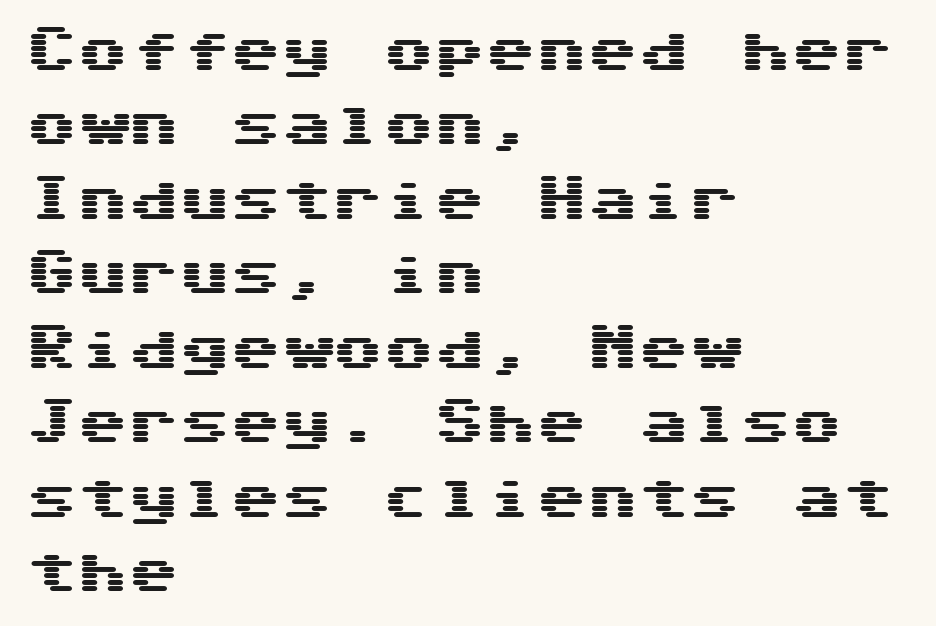
{"serif": "no", "italic": "no", "width": "wide", "stroke_contrast": "medium", "x_height": "medium", "underline": "no", "align": "left", "line_spacing": "normal", "line_spacing_ratio": 1.46, "letter_spacing": "normal", "letter_spacing_em": 0.0, "glyph_px": 51}
